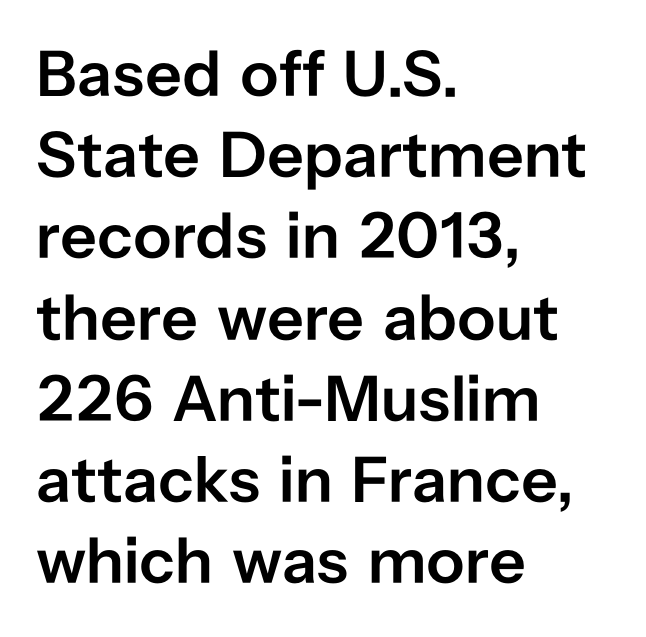
One-word summary of the alignment: left. The letters sit at their default tracking, neither squeezed nor spread. I'd call this a sans setting — the letters go barefoot. Whoever set this chose a conventional vertical rhythm. Bold? Not quite — semibold, heavier than regular but stopping short. Characters remain perfectly vertical along every line.
